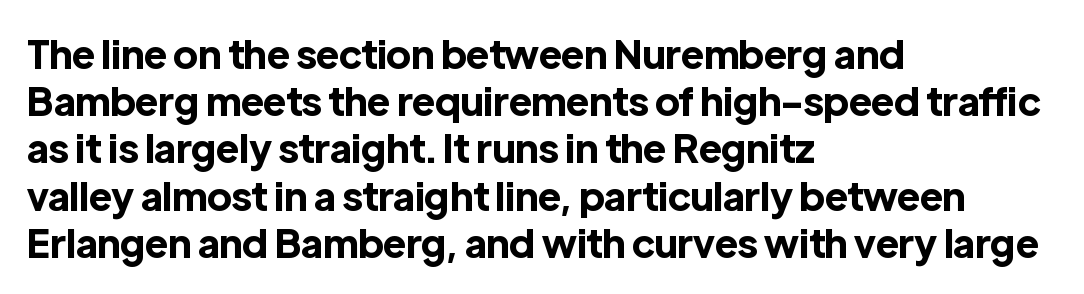
Descenders are the only things crossing below the line. When letters stand straight like this, we call the style roman or upright. Nothing sits at the stroke ends, so this counts as sans-serif. Caption: standard tracking, unaltered. Note the varied advance widths — an 'i' is clearly narrower than an 'm'.
